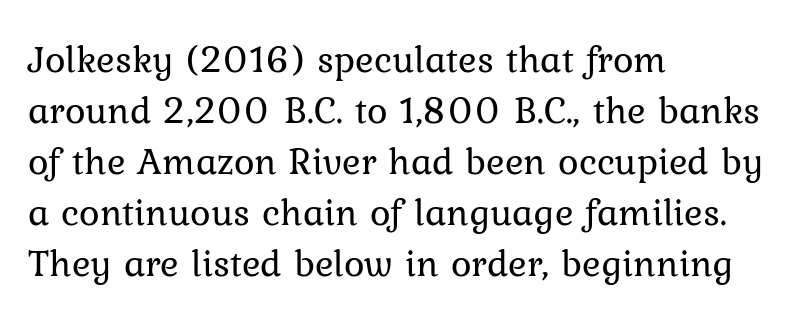
This rendering uses left alignment, leaving the right contour irregular. This sample uses an upright cut, with every glyph sitting square on the baseline. The designer left line spacing at the default. Students, note that the glyphs here touch the page at normal intervals.
